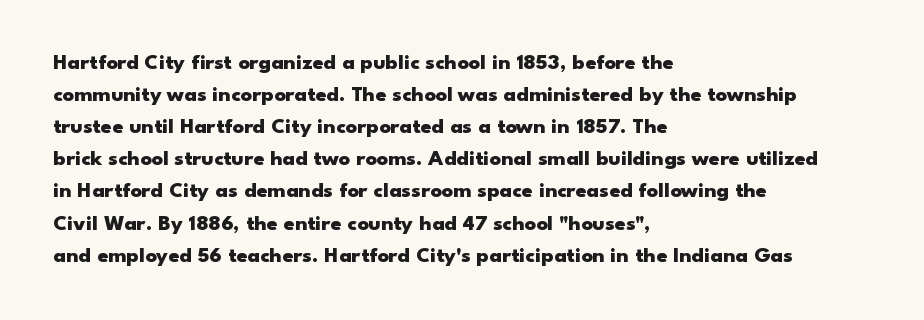
Q: Is the text bold? A: Yes.
Q: Is the text italic (slanted)? A: No, it is upright.
Q: Is the text underlined? A: No.
Q: How is the paragraph aligned? A: Left-aligned.
Q: Is the spacing between letters normal or unusually wide? A: Normal.
Q: Is the spacing between lines tight, normal or loose? A: Normal.
